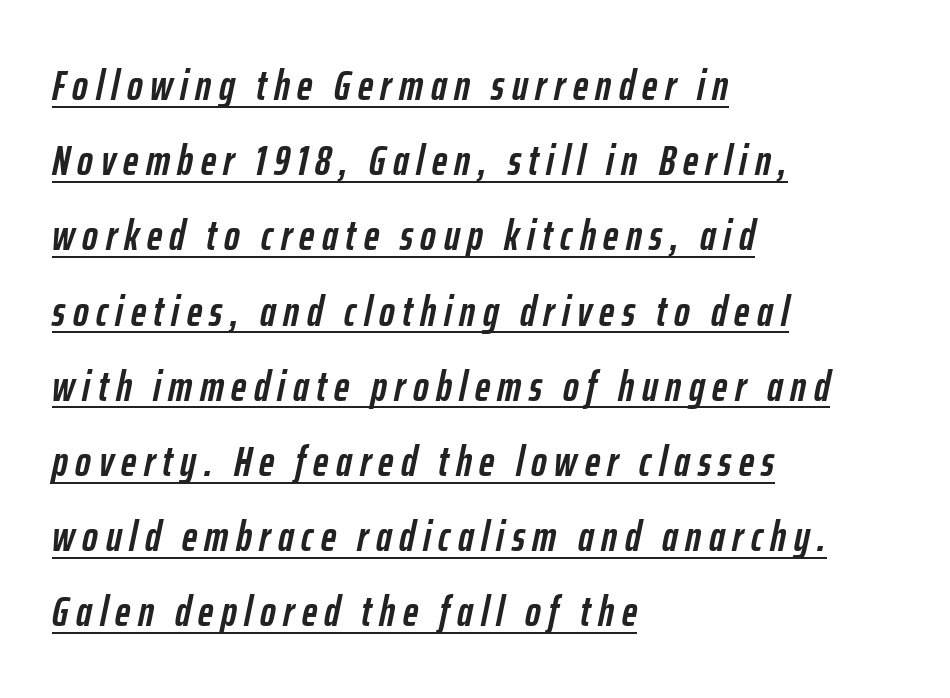
Q: Is the text bold? A: Yes.
Q: Is the text italic (slanted)? A: Yes, it leans right by about 12 degrees.
Q: Is the text underlined? A: Yes.
Q: How is the paragraph aligned? A: Left-aligned.
Q: Width (condensed, normal, or wide)? A: Condensed.
Q: Stroke contrast? A: Low.
Q: x-height? A: Medium.
Q: Monospaced? A: No.
